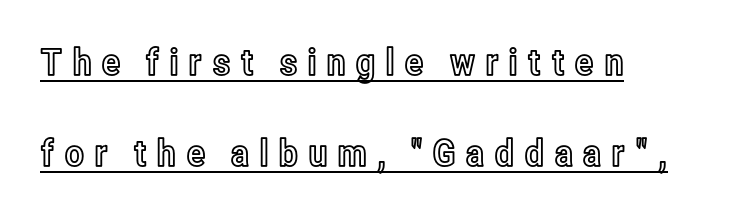
The image shows 37 px condensed type, upright; set left-aligned, loose line spacing (2.47x), unusually wide letter spacing (+0.24 em), underlined; a medium x-height.
